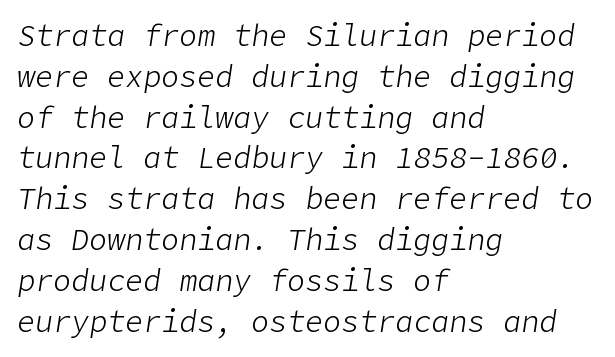
{"italic": "yes", "lean": "right", "slant_degrees": 9, "bold": "no", "weight": "light", "width": "normal", "stroke_contrast": "low", "x_height": "medium", "underline": "no", "align": "left", "line_spacing": "normal", "line_spacing_ratio": 1.36, "letter_spacing": "normal", "letter_spacing_em": 0.0, "glyph_px": 30}
